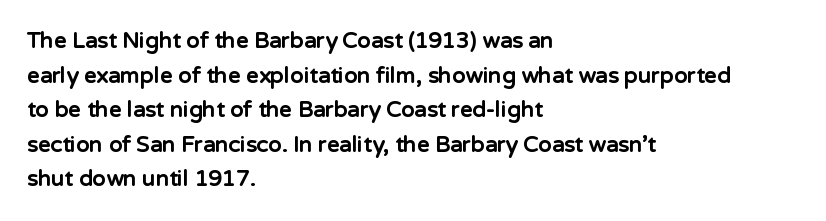
The image shows 22 px bold type, upright; set left-aligned, normal line spacing (1.57x), normal letter spacing, not underlined.
